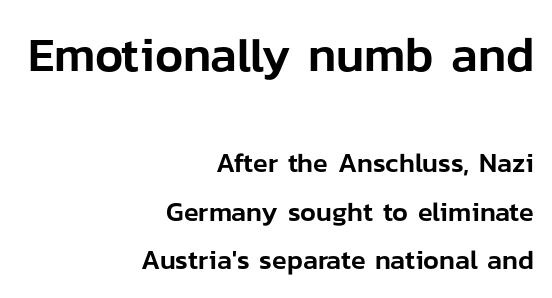
The image shows 48 px sans-serif type, upright; set right-aligned, line spacing 1.79x, normal letter spacing, not underlined; the first (top) block is 1.78x larger; low stroke contrast and a medium x-height.
